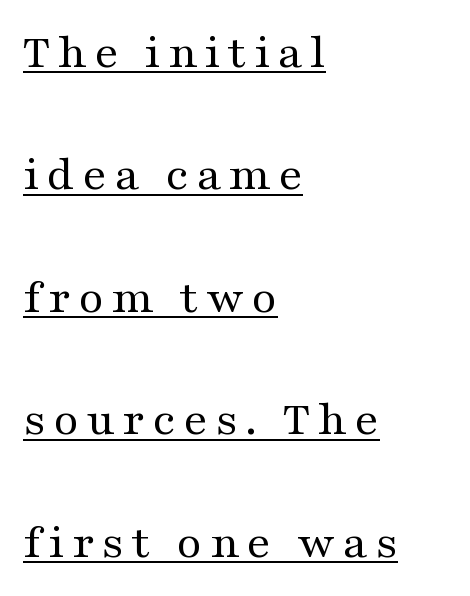
The image shows 49 px regular-weight, wide serif type, upright; set left-aligned, loose line spacing (2.5x), underlined; medium stroke contrast and a medium x-height.
